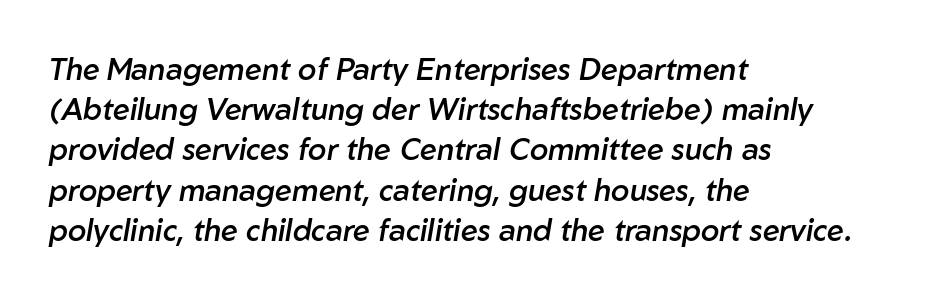
Q: Is the text bold? A: Semi-bold.
Q: Is the text italic (slanted)? A: Yes, it leans right by about 10 degrees.
Q: Is the text underlined? A: No.
Q: How is the paragraph aligned? A: Left-aligned.
Q: Is the spacing between letters normal or unusually wide? A: Normal.
Q: Is the spacing between lines tight, normal or loose? A: Normal.
Q: Width (condensed, normal, or wide)? A: Normal.
Q: Stroke contrast? A: Low.
Q: x-height? A: Medium.
Q: Monospaced? A: No.
